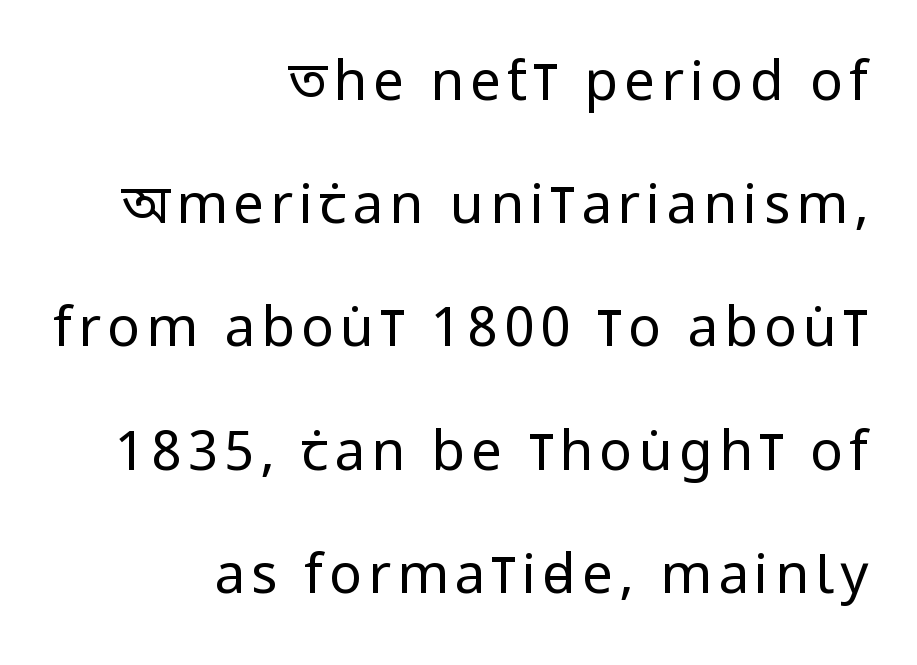
Q: Is the text bold? A: No.
Q: Is the text italic (slanted)? A: No, it is upright.
Q: Is the typeface a serif or a sans-serif typeface? A: Sans-serif.
Q: Is the text underlined? A: No.
Q: How is the paragraph aligned? A: Right-aligned.
Q: Is the spacing between lines tight, normal or loose? A: Loose.
Q: Width (condensed, normal, or wide)? A: Condensed.
Q: Stroke contrast? A: Low.
Q: x-height? A: Large.
Q: Monospaced? A: No.
